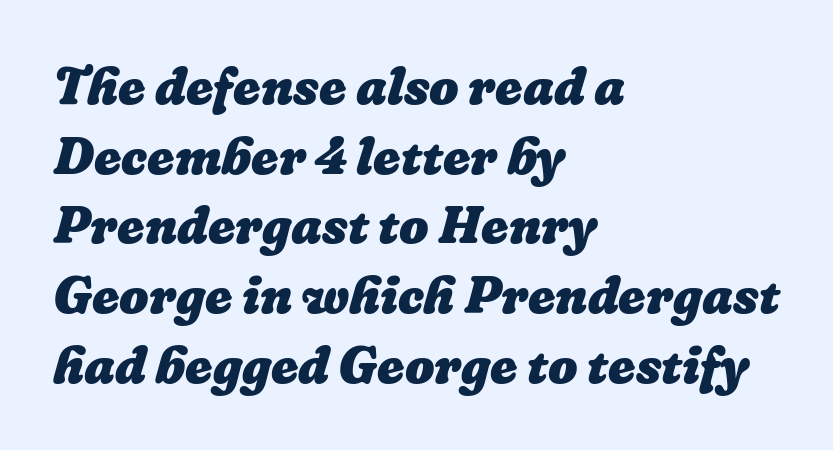
{"bold": "yes", "weight": "heavy", "width": "normal", "stroke_contrast": "low", "x_height": "medium", "monospaced": "no", "underline": "no", "align": "left", "line_spacing": "normal", "line_spacing_ratio": 1.34, "letter_spacing": "normal", "letter_spacing_em": 0.0, "glyph_px": 52}
